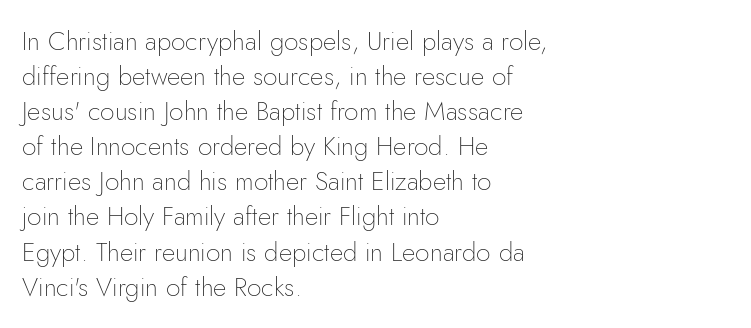
{"italic": "no", "bold": "no", "underline": "no", "align": "left", "line_spacing": "normal", "line_spacing_ratio": 1.35, "letter_spacing": "normal", "letter_spacing_em": 0.0, "glyph_px": 26}
